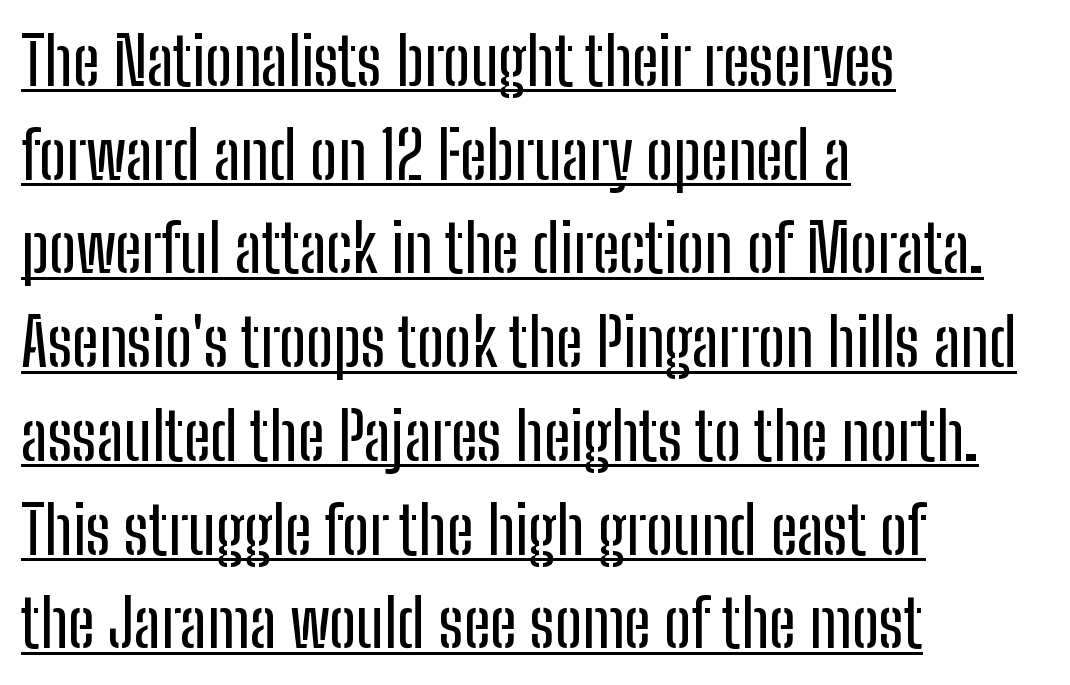
{"serif": "no", "italic": "no", "width": "condensed", "stroke_contrast": "low", "x_height": "medium", "monospaced": "no", "underline": "yes", "align": "left", "line_spacing": "normal", "line_spacing_ratio": 1.42, "letter_spacing": "normal", "letter_spacing_em": 0.0, "glyph_px": 66}
